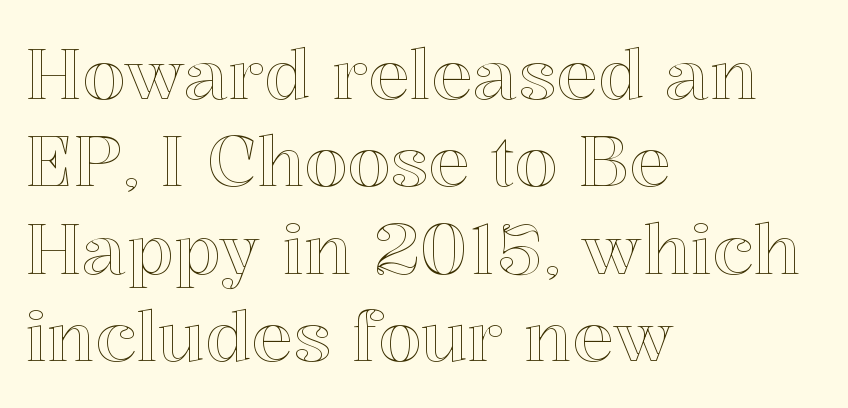
The rag falls on the right side of this text block. Here the designer chose a conventional face with non-uniform glyph widths. The font's upright variant was chosen for this text. Each word holds together tightly as a unit, with standard inter-letter gaps.
